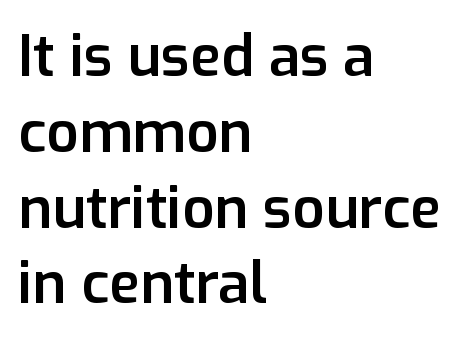
Regular leading. Letter spacing: default. The text block is weighted toward the left margin, trailing off unevenly rightward. Is this a fixed-width face? No — the glyphs have proportional, varying widths. Notice the strokes are somewhat thickened but not fully heavy: this is a semibold.
